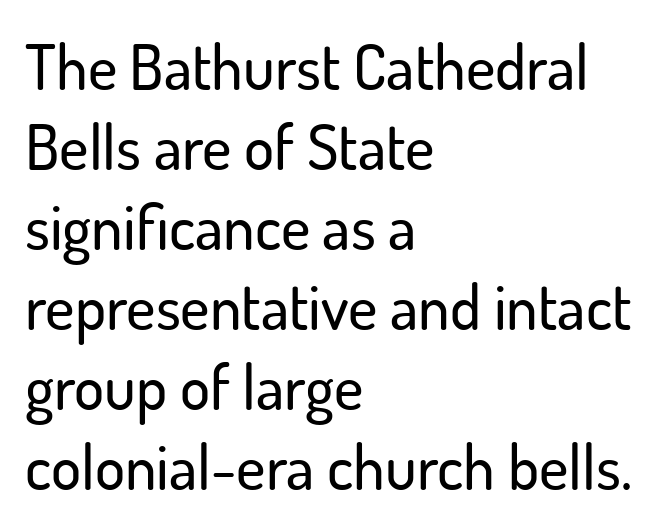
The image shows 63 px sans-serif type, upright; set left-aligned, normal line spacing (1.27x), normal letter spacing, not underlined; low stroke contrast and a small x-height.
